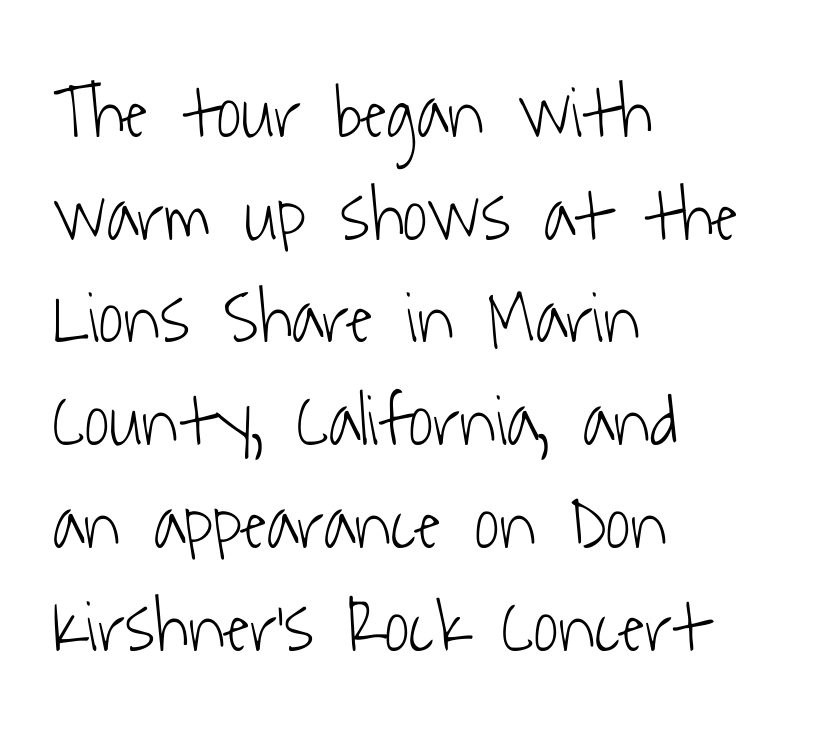
Q: Is the text bold? A: No.
Q: Is the typeface a serif or a sans-serif typeface? A: Sans-serif.
Q: Is the text underlined? A: No.
Q: How is the paragraph aligned? A: Left-aligned.
Q: Is the spacing between letters normal or unusually wide? A: Normal.
Q: Is the spacing between lines tight, normal or loose? A: Normal.
Q: Width (condensed, normal, or wide)? A: Condensed.
Q: Stroke contrast? A: Low.
Q: x-height? A: Medium.
Q: Monospaced? A: No.
